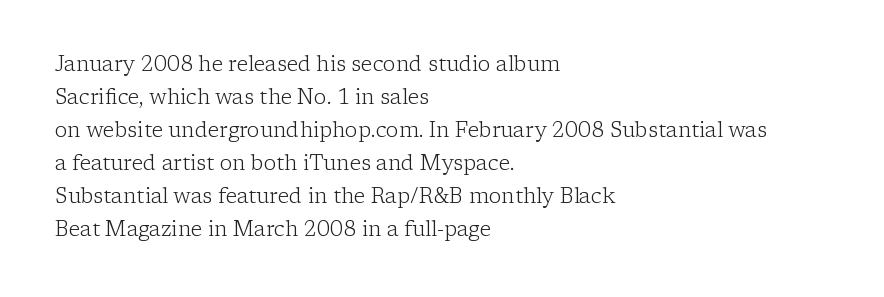
No italicization has been applied; the sample stays upright. This rendering features lettering with no underline. Summary of weight: not heavy and not bold. The typesetter chose a ragged-right arrangement here. The vertical gap from one line to the next is medium.
